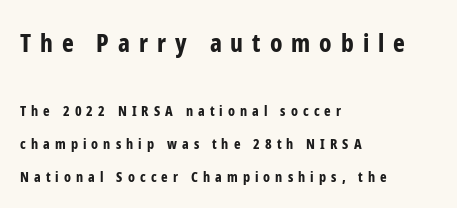
Q: Is the text bold? A: Yes.
Q: Is the text italic (slanted)? A: No, it is upright.
Q: Is the text underlined? A: No.
Q: How is the paragraph aligned? A: Left-aligned.
Q: Is the spacing between letters normal or unusually wide? A: Unusually wide.
Q: Is the spacing between lines tight, normal or loose? A: Loose.
Q: Which block of text is set in a larger size, the first (top) or the second (bottom)? A: The first (top) one.
